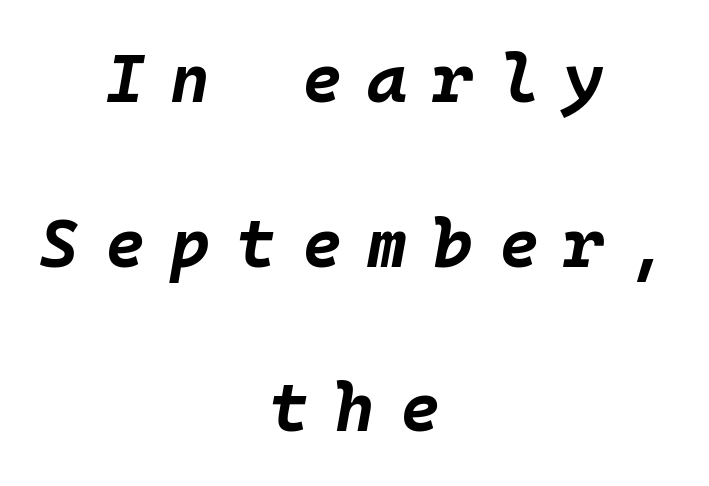
{"italic": "yes", "lean": "right", "slant_degrees": 10, "bold": "yes", "weight": "bold", "width": "normal", "stroke_contrast": "low", "x_height": "large", "monospaced": "yes", "underline": "no", "align": "center", "line_spacing": "loose", "line_spacing_ratio": 2.42, "letter_spacing": "wide", "letter_spacing_em": 0.38, "glyph_px": 68}
